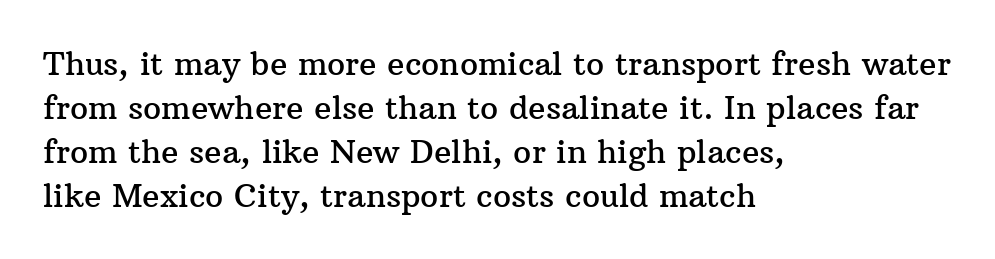
Q: Is the text italic (slanted)? A: No, it is upright.
Q: Is the typeface a serif or a sans-serif typeface? A: Serif.
Q: Is the text underlined? A: No.
Q: How is the paragraph aligned? A: Left-aligned.
Q: Is the spacing between letters normal or unusually wide? A: Normal.
Q: Is the spacing between lines tight, normal or loose? A: Normal.
Q: Width (condensed, normal, or wide)? A: Normal.
Q: Stroke contrast? A: Medium.
Q: x-height? A: Medium.
Q: Monospaced? A: No.
